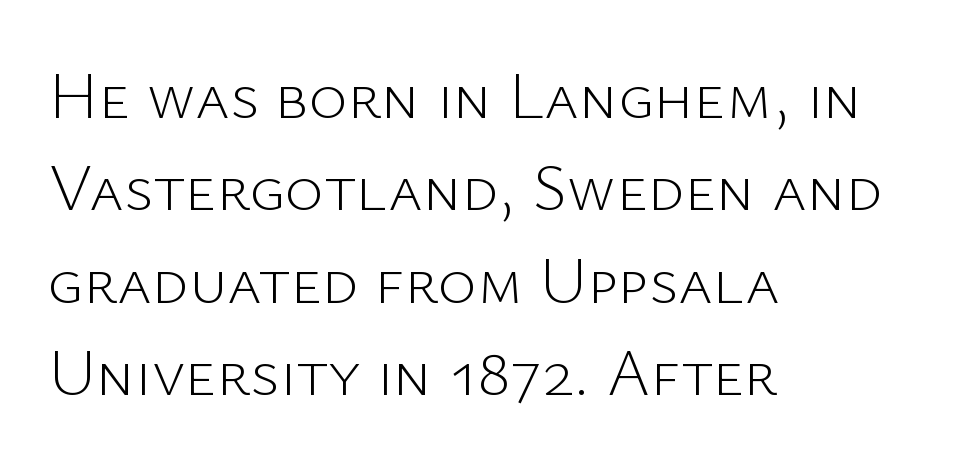
The image shows 66 px light sans-serif type, upright; set left-aligned, normal line spacing (1.4x), normal letter spacing, not underlined; low stroke contrast and a medium x-height.
